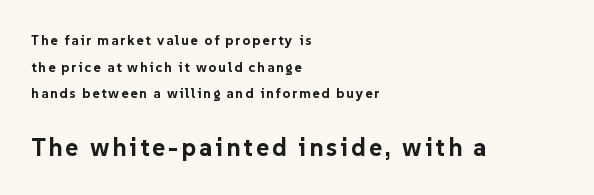
The image shows 25 px bold type, upright; set left-aligned, loose line spacing (1.91x), not underlined; the second (bottom) block is 1.79x larger.
